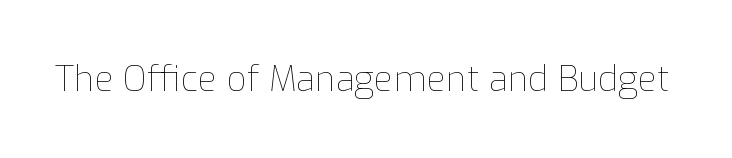
The gap between lines stays unmarked. The letters advance in unequal steps, a hallmark of proportional type. The gaps between neighbouring characters are ordinary and unremarkable. If you drew a line through each stem, it would be perfectly vertical. The font is comparable to plain body text, perhaps lighter.
